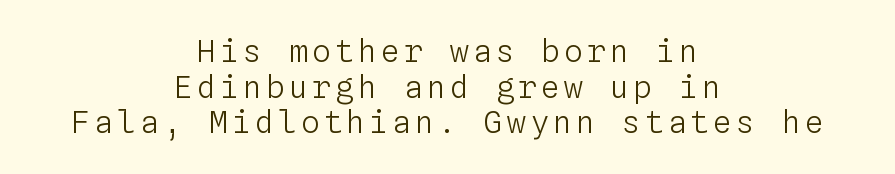
{"italic": "no", "bold": "no", "weight": "light", "width": "normal", "stroke_contrast": "low", "x_height": "medium", "monospaced": "yes", "underline": "no", "align": "center", "line_spacing": "tight", "line_spacing_ratio": 1.15, "glyph_px": 31}
